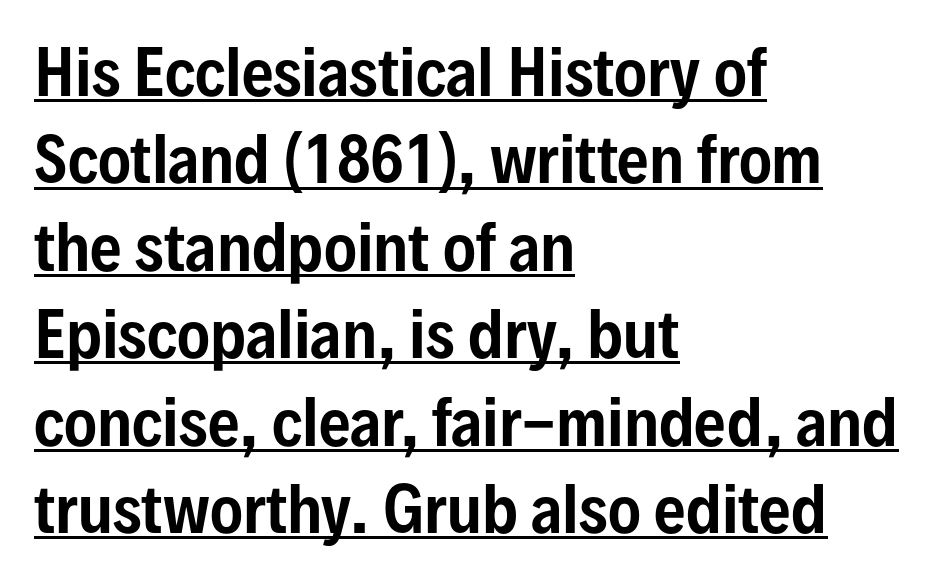
The image shows 62 px condensed sans-serif type, upright; set left-aligned, normal line spacing (1.41x), normal letter spacing, underlined; low stroke contrast and a medium x-height.
